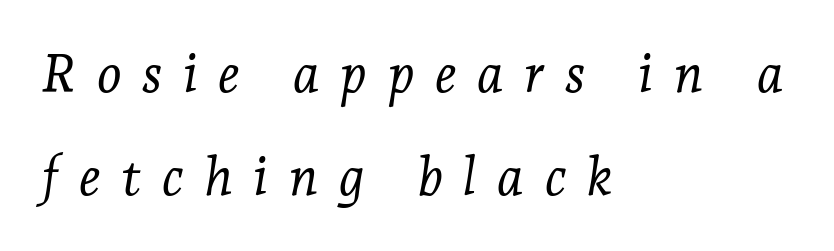
{"serif": "yes", "italic": "yes", "lean": "right", "slant_degrees": 7, "bold": "no", "weight": "light", "width": "normal", "stroke_contrast": "low", "x_height": "medium", "monospaced": "no", "underline": "no", "align": "left", "line_spacing": "loose", "line_spacing_ratio": 1.95, "letter_spacing": "wide", "letter_spacing_em": 0.39, "glyph_px": 53}
